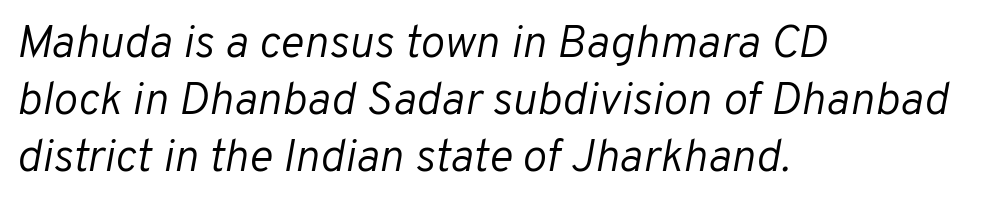
{"italic": "yes", "lean": "right", "slant_degrees": 10, "bold": "no", "weight": "light", "width": "normal", "stroke_contrast": "low", "x_height": "medium", "monospaced": "no", "underline": "no", "align": "left", "line_spacing_ratio": 1.24, "letter_spacing": "normal", "letter_spacing_em": 0.0, "glyph_px": 46}
